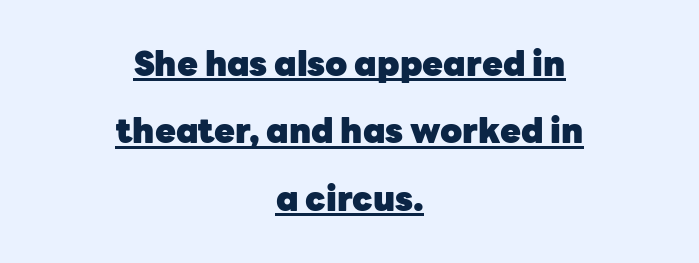
The image shows 34 px heavy sans-serif type, upright; set centered, loose line spacing (1.98x), normal letter spacing, underlined; low stroke contrast and a medium x-height.
